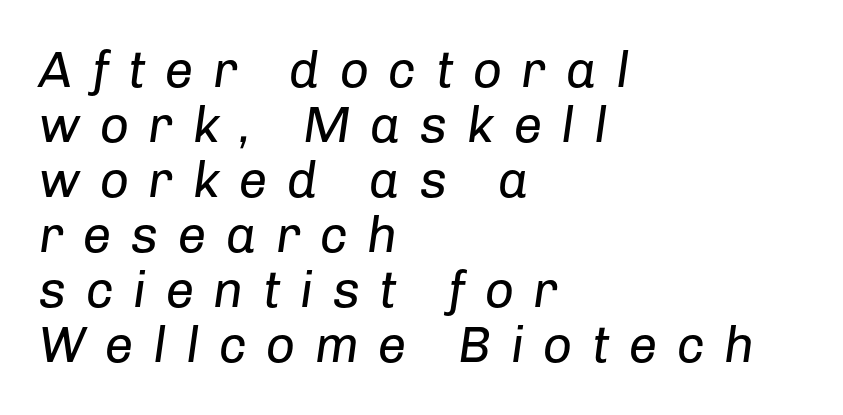
The image shows 51 px regular-weight type, italic (leaning right); set left-aligned, tight line spacing (1.08x), unusually wide letter spacing (+0.38 em), not underlined; low stroke contrast and a medium x-height.
